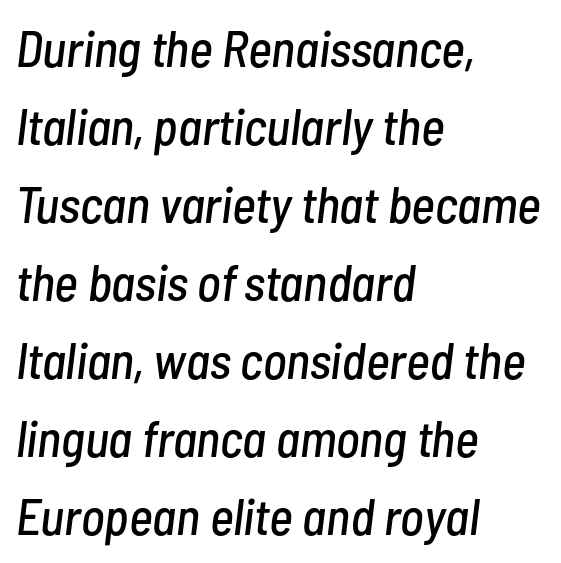
The image shows 51 px condensed type, italic (leaning right); set left-aligned, normal line spacing (1.53x), normal letter spacing, not underlined; low stroke contrast and a medium x-height.
